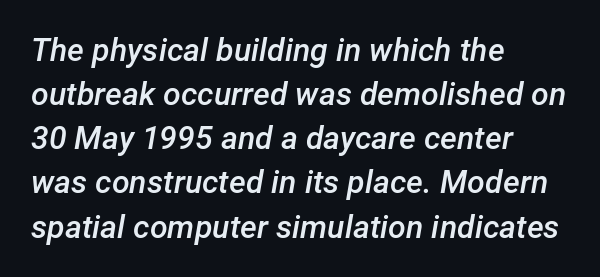
The image shows 32 px semibold type, italic (leaning right); set left-aligned, normal line spacing (1.38x), normal letter spacing, not underlined; low stroke contrast and a medium x-height.
